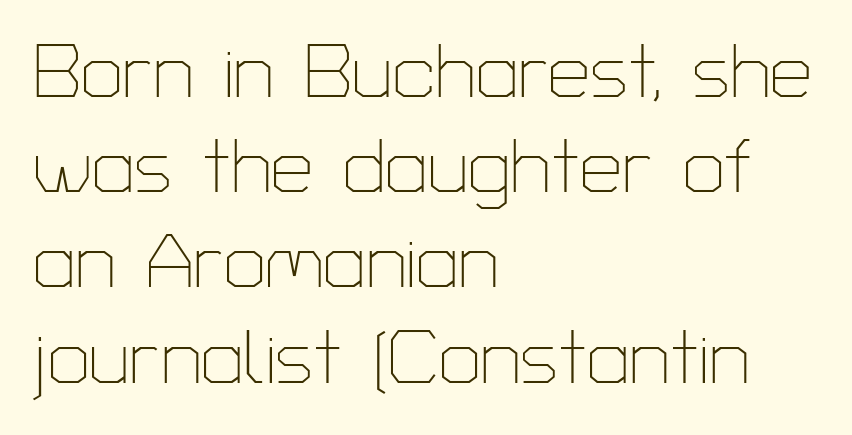
A typesetter would mark this as roman, not italic. The face used here is proportionally spaced, like ordinary book or web type. Is this a heavy cut? Hardly; it is regular or lighter. Inter-character spacing is left at the font's built-in metrics.
